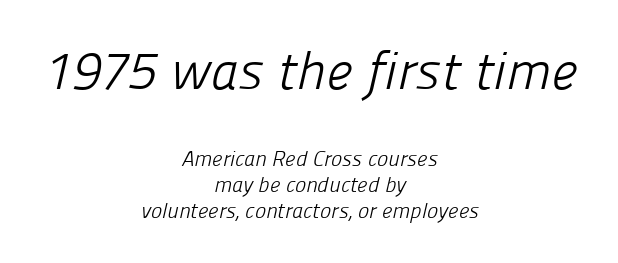
Just letters on the line, the space beneath them empty. Default kerning and tracking; the words read as compact shapes. Each line is balanced around a shared central axis. Is the type heavy? It reads as light-to-regular instead. The letters advance in unequal steps, a hallmark of proportional type. The more generous point size was reserved for the upper chunk.
